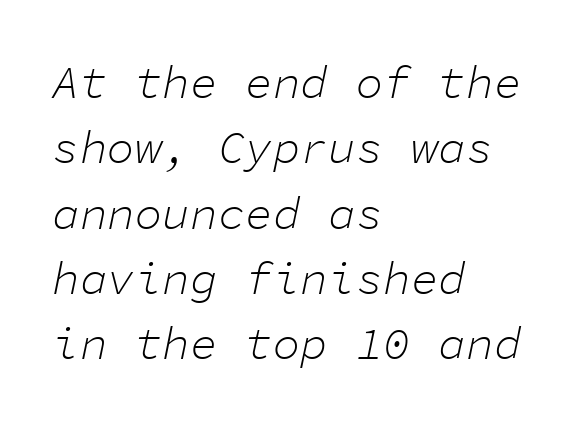
{"italic": "yes", "lean": "right", "slant_degrees": 11, "bold": "no", "weight": "light", "width": "normal", "stroke_contrast": "low", "x_height": "medium", "monospaced": "yes", "underline": "no", "align": "left", "line_spacing": "normal", "line_spacing_ratio": 1.42, "letter_spacing": "normal", "letter_spacing_em": 0.0, "glyph_px": 46}
